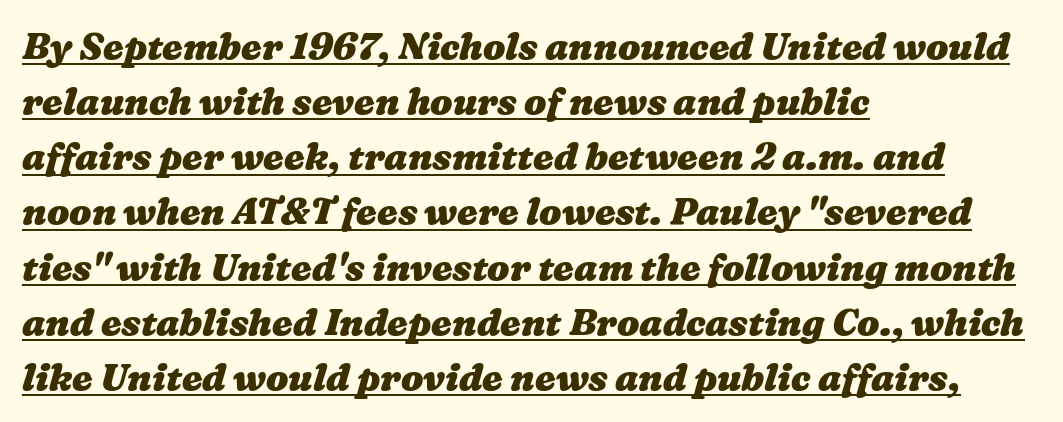
The image shows 37 px heavy, wide type; set left-aligned, normal line spacing (1.49x), normal letter spacing, underlined; medium stroke contrast and a medium x-height.
